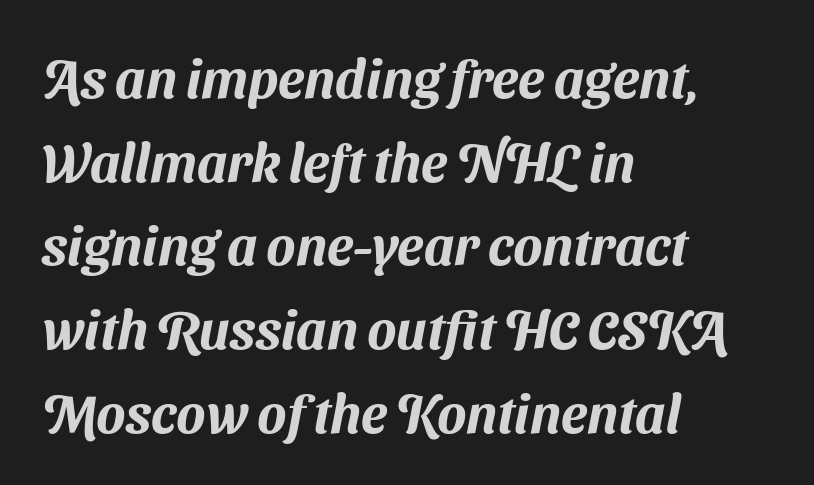
The image shows 54 px sans-serif type; set left-aligned, normal line spacing (1.55x), normal letter spacing, not underlined; medium stroke contrast and a medium x-height.
